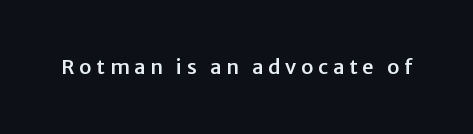
{"italic": "no", "underline": "no", "letter_spacing": "wide", "letter_spacing_em": 0.24, "glyph_px": 20}
